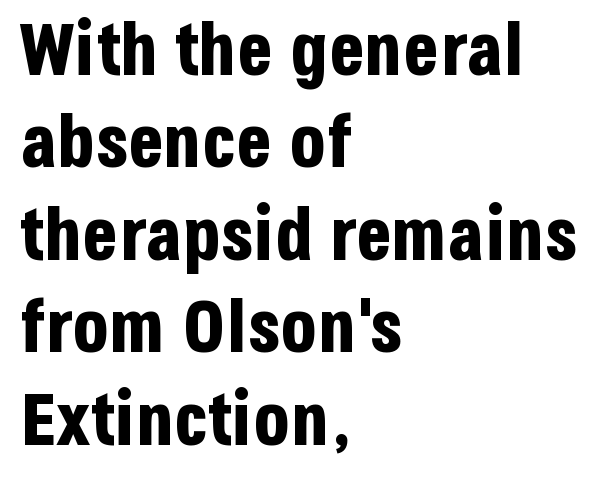
These lines are composed in type without serifs. The face used here is proportionally spaced, like ordinary book or web type. Notice how descenders clear the ascenders below comfortably — that's standard leading. Which margin do the lines hug? The left one — the right edge is uneven. The lettering holds an erect, upright posture throughout.
